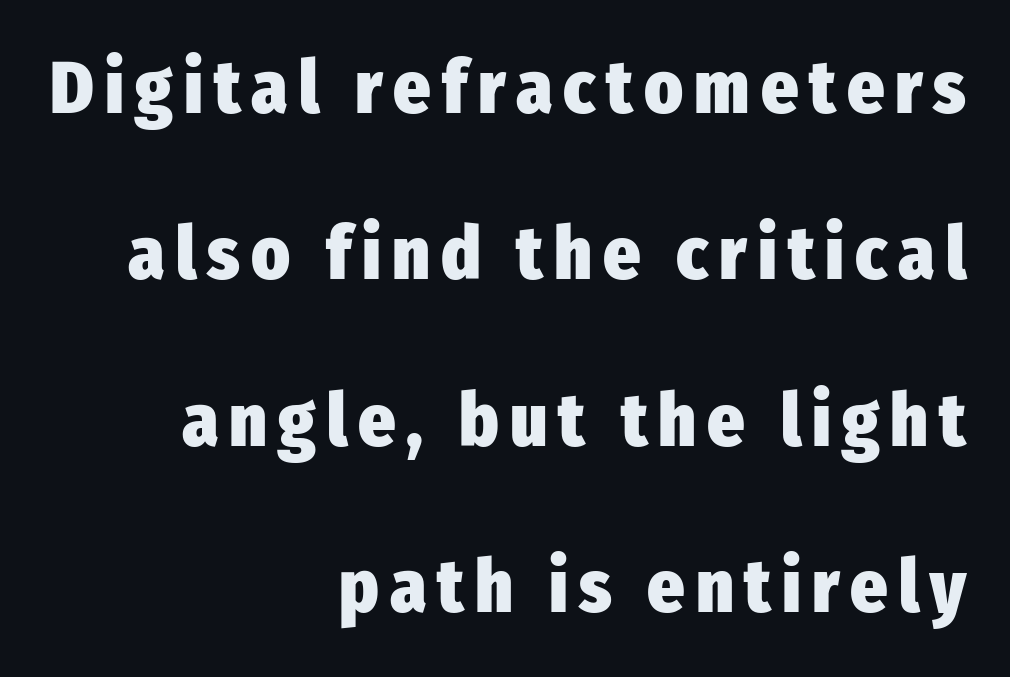
The image shows 73 px heavy, condensed sans-serif type, upright; set right-aligned, loose line spacing (2.28x), not underlined; low stroke contrast and a medium x-height.
